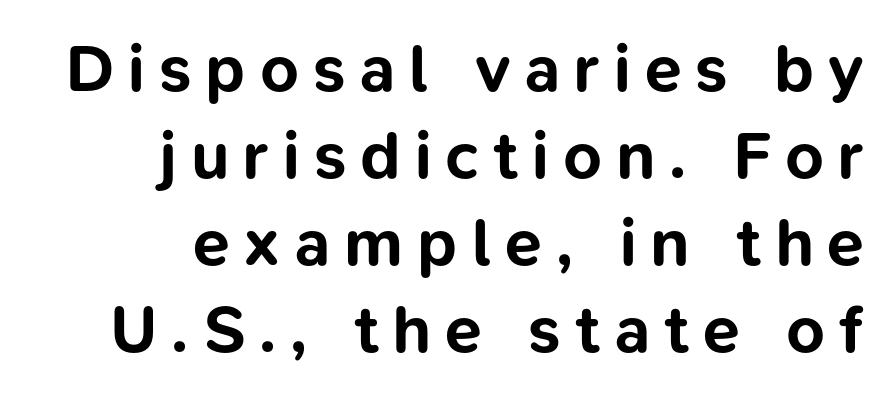
{"serif": "no", "italic": "no", "bold": "yes", "weight": "bold", "width": "normal", "stroke_contrast": "low", "x_height": "medium", "monospaced": "no", "underline": "no", "align": "right", "line_spacing": "normal", "line_spacing_ratio": 1.3, "letter_spacing": "wide", "letter_spacing_em": 0.21, "glyph_px": 67}
